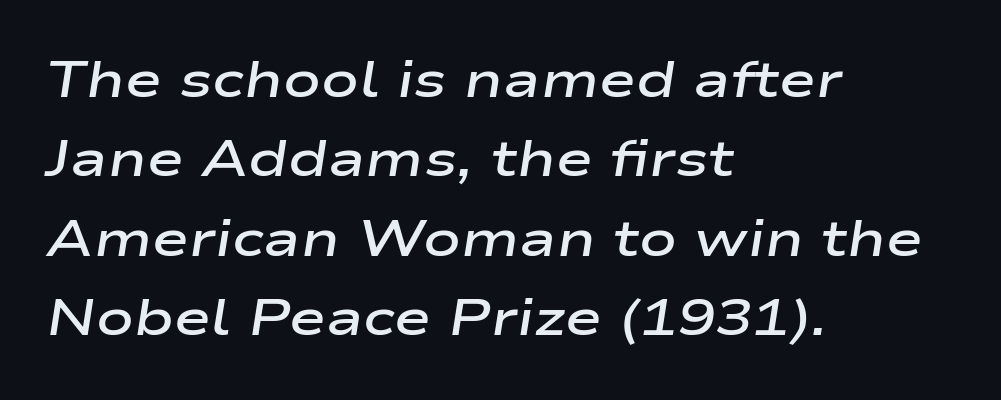
Q: Is the text bold? A: Semi-bold.
Q: Is the text italic (slanted)? A: Yes, it leans right by about 9 degrees.
Q: Is the text underlined? A: No.
Q: How is the paragraph aligned? A: Left-aligned.
Q: Is the spacing between letters normal or unusually wide? A: Normal.
Q: Is the spacing between lines tight, normal or loose? A: Normal.
Q: Width (condensed, normal, or wide)? A: Wide.
Q: Stroke contrast? A: Low.
Q: x-height? A: Medium.
Q: Monospaced? A: No.
